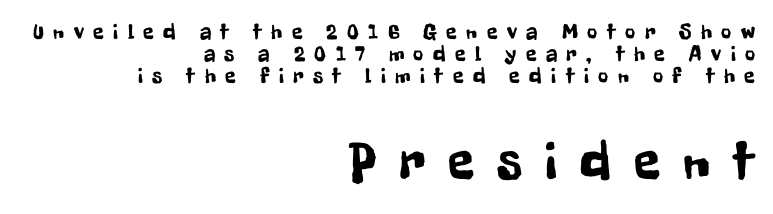
The image shows 54 px condensed sans-serif type, upright; set right-aligned, tight line spacing (1.0x), unusually wide letter spacing (+0.43 em), not underlined; the second (bottom) block is 2.45x larger; low stroke contrast and a medium x-height.
